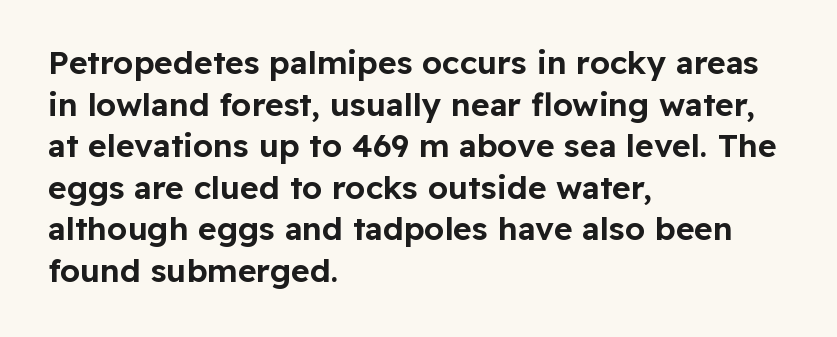
The image shows 32 px sans-serif type, upright; set left-aligned, normal line spacing (1.3x), normal letter spacing, not underlined; low stroke contrast and a medium x-height.
